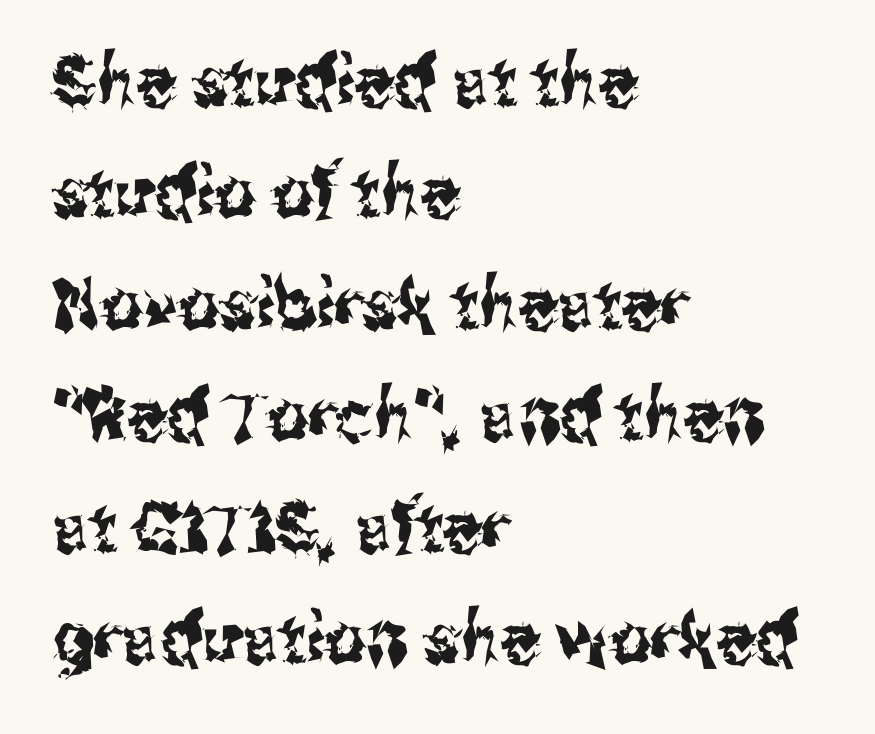
The characters display no serif detailing; their extremities are plain. Visually the block forms a straight wall on the left and a jagged coastline on the right. Lines of text with bare space underneath. The tracking reads as untouched default to a designer's eye.
